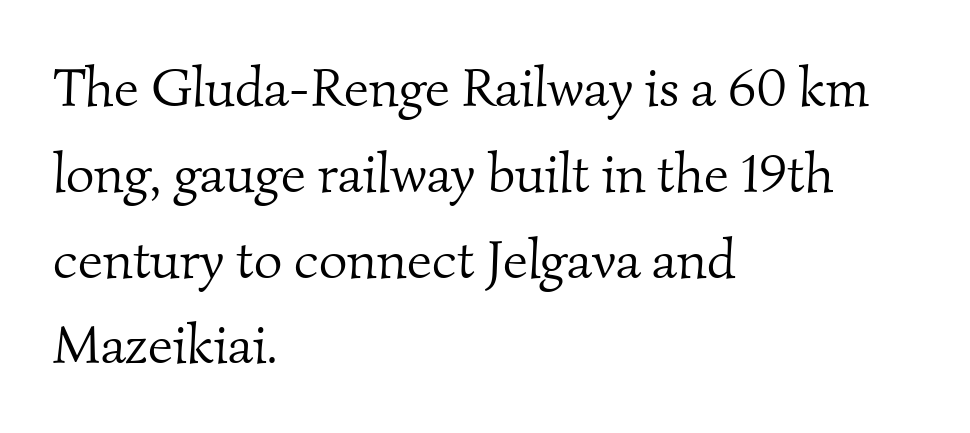
{"serif": "yes", "bold": "no", "weight": "light", "width": "normal", "stroke_contrast": "medium", "x_height": "small", "monospaced": "no", "underline": "no", "align": "left", "line_spacing": "normal", "line_spacing_ratio": 1.56, "letter_spacing": "normal", "letter_spacing_em": 0.0, "glyph_px": 55}
